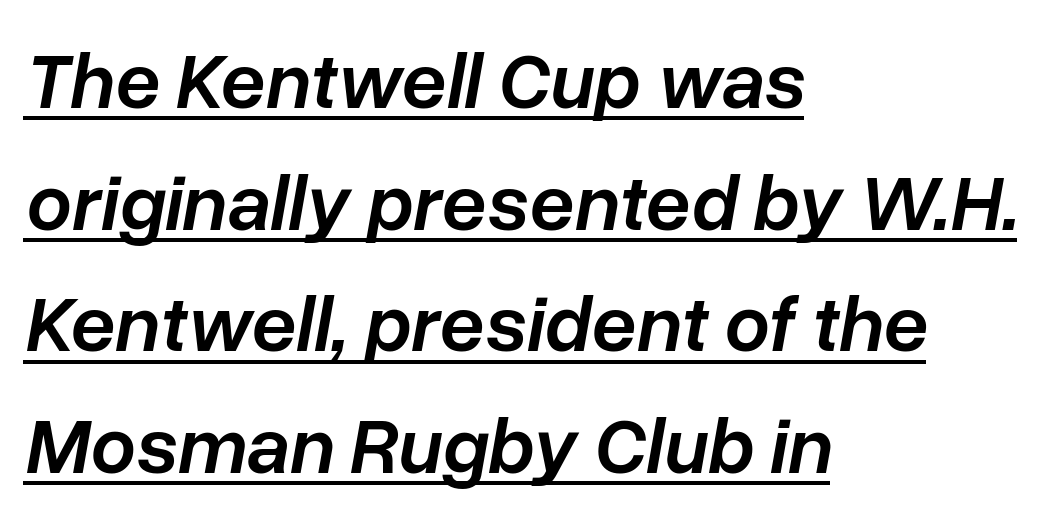
Q: Is the text bold? A: Semi-bold.
Q: Is the text italic (slanted)? A: Yes, it leans right by about 10 degrees.
Q: Is the text underlined? A: Yes.
Q: How is the paragraph aligned? A: Left-aligned.
Q: Is the spacing between letters normal or unusually wide? A: Normal.
Q: Is the spacing between lines tight, normal or loose? A: Normal.
Q: Width (condensed, normal, or wide)? A: Normal.
Q: Stroke contrast? A: Low.
Q: x-height? A: Medium.
Q: Monospaced? A: No.
